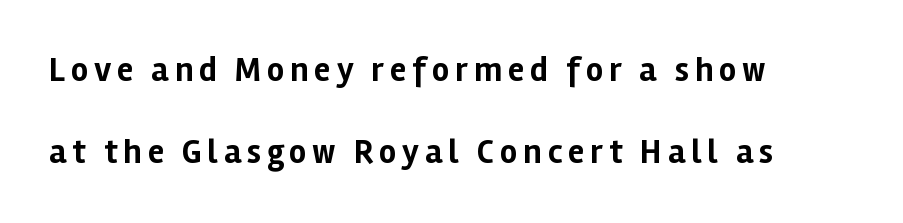
The image shows 34 px bold sans-serif type, upright; set left-aligned, loose line spacing (2.4x), not underlined; low stroke contrast and a medium x-height.
